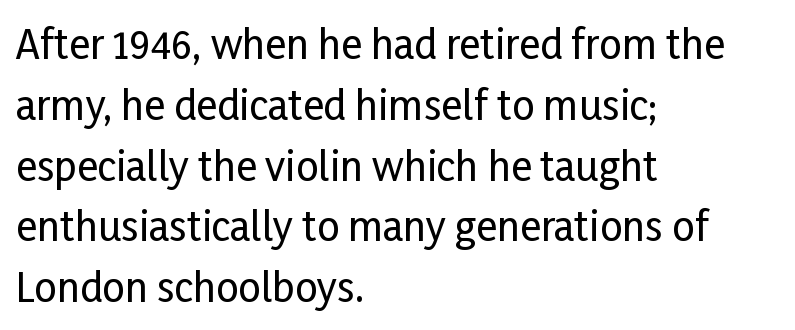
The text was rendered using a sans face with plain stroke endings. Compared with typical paragraphs, the rows here are spaced about the same. Character widths vary here, with narrow letters taking less room than wide ones. Casual observation: everything's shoved over to the left.
